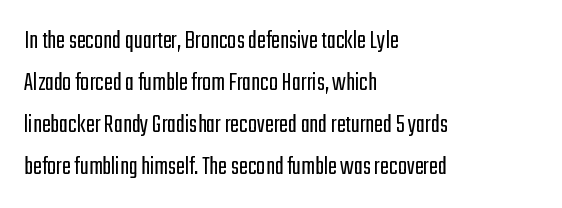
Q: Is the text bold? A: No.
Q: Is the text italic (slanted)? A: No, it is upright.
Q: Is the text underlined? A: No.
Q: How is the paragraph aligned? A: Left-aligned.
Q: Is the spacing between letters normal or unusually wide? A: Normal.
Q: Is the spacing between lines tight, normal or loose? A: Normal.
